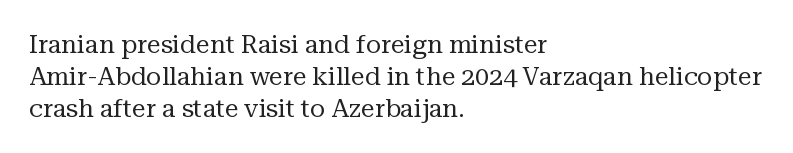
The image shows 25 px text type, upright; set left-aligned, normal line spacing (1.28x), normal letter spacing, not underlined.
